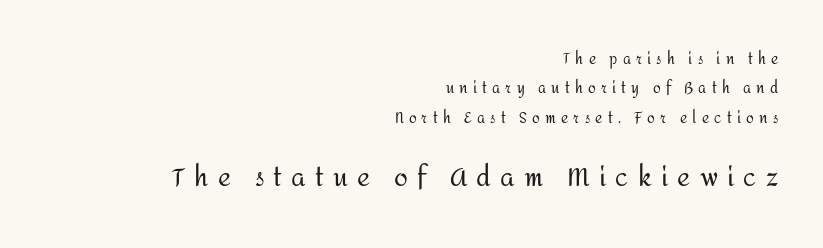
The image shows 25 px text type, upright; set right-aligned, loose line spacing (2.09x), unusually wide letter spacing (+0.37 em), not underlined; the second (bottom) block is 1.79x larger.
